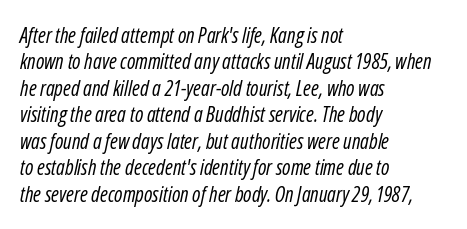
Q: Is the text bold? A: No.
Q: Is the text italic (slanted)? A: Yes, it leans right by about 12 degrees.
Q: Is the text underlined? A: No.
Q: How is the paragraph aligned? A: Left-aligned.
Q: Is the spacing between letters normal or unusually wide? A: Normal.
Q: Is the spacing between lines tight, normal or loose? A: Normal.
